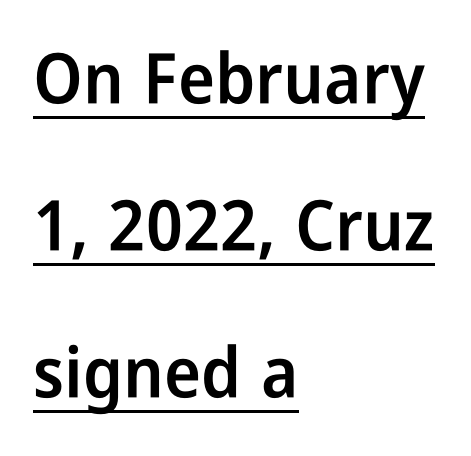
The image shows 70 px semibold, condensed sans-serif type, upright; set left-aligned, loose line spacing (2.1x), normal letter spacing, underlined; low stroke contrast and a medium x-height.
